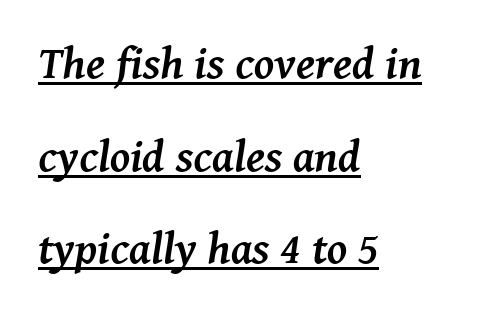
The image shows 45 px semibold serif type, italic (leaning right); set left-aligned, loose line spacing (2.06x), normal letter spacing, underlined; medium stroke contrast and a medium x-height.
